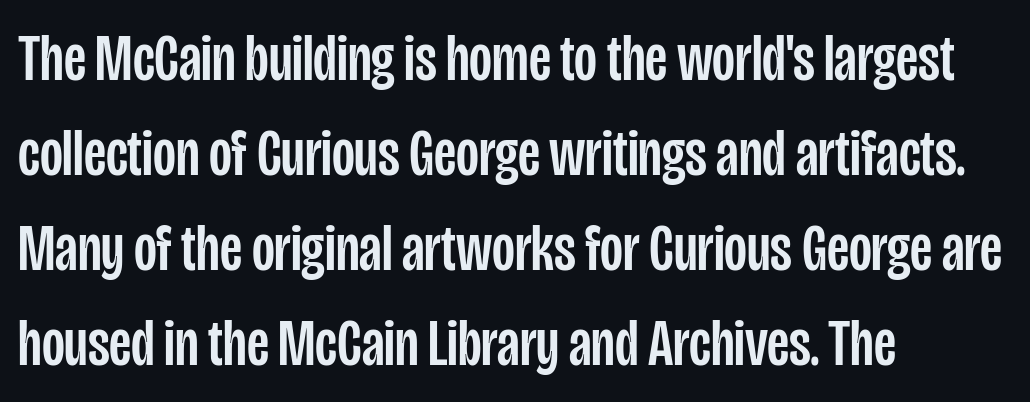
The type family on display is of the sans-serif kind. Think of a printed novel: that variable character pitch is what you see here. Beneath every word, the page is bare. Rendered with straight, roman letterforms. The gaps between neighbouring characters are ordinary and unremarkable.
